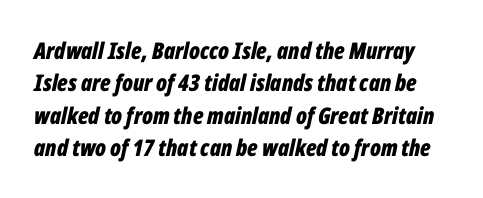
{"italic": "yes", "lean": "right", "slant_degrees": 12, "bold": "yes", "underline": "no", "line_spacing": "normal", "line_spacing_ratio": 1.41, "letter_spacing": "normal", "letter_spacing_em": 0.0, "glyph_px": 23}
